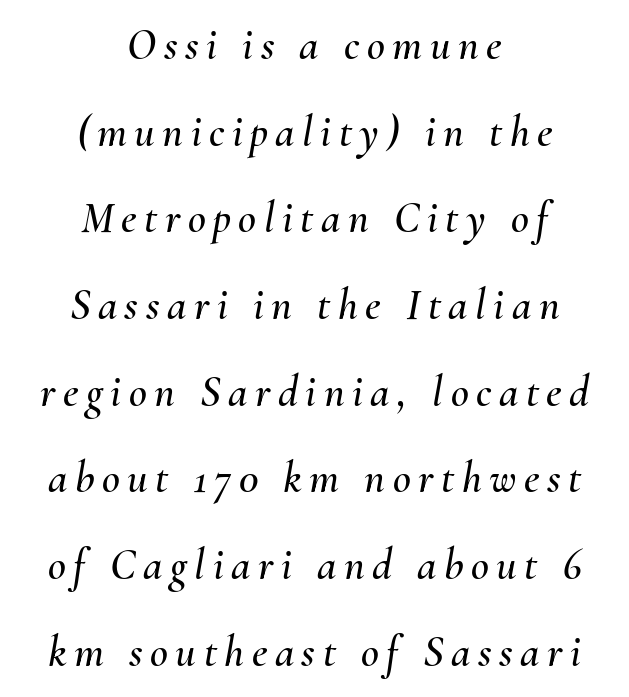
Spacing verdict: proportional, widths tailored to each character. The text block is weighted toward neither margin, spreading evenly from the middle. The font's italic variant was chosen for this text. Check the space under the baseline: it is left empty. This sample trades compactness for vertical openness between lines.
